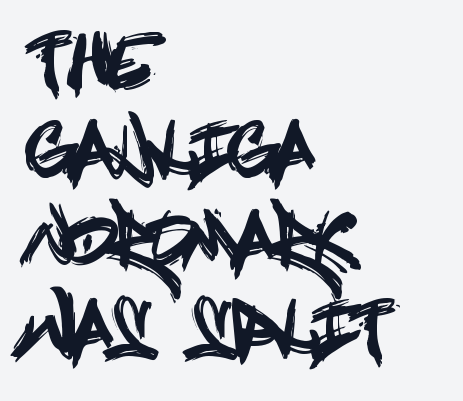
{"serif": "no", "width": "condensed", "x_height": "large", "underline": "no", "align": "left", "line_spacing_ratio": 1.24, "letter_spacing": "normal", "letter_spacing_em": 0.0, "glyph_px": 72}
